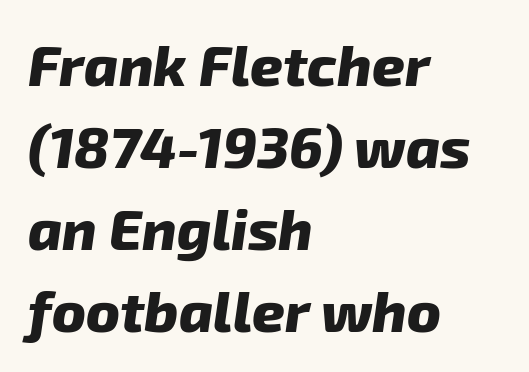
{"serif": "no", "bold": "yes", "weight": "heavy", "width": "normal", "stroke_contrast": "low", "x_height": "medium", "monospaced": "no", "underline": "no", "align": "left", "line_spacing": "normal", "line_spacing_ratio": 1.44, "letter_spacing": "normal", "letter_spacing_em": 0.0, "glyph_px": 57}
